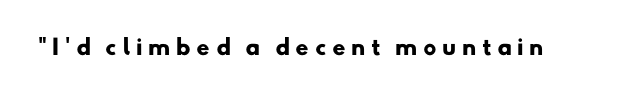
{"bold": "yes", "underline": "no", "letter_spacing": "wide", "letter_spacing_em": 0.26, "glyph_px": 21}
